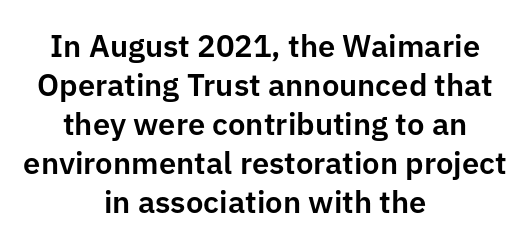
Every stem runs plumb, perpendicular to the baseline. Decoration check: the copy has no underline. Quick note: interline space is typical. Spacing between characters is what you'd get straight out of the box.
